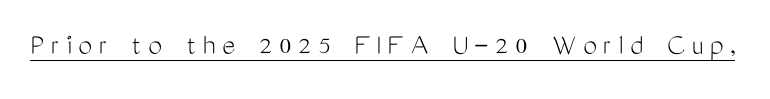
The image shows 31 px light, condensed sans-serif type, upright; set unusually wide letter spacing (+0.22 em), underlined; medium stroke contrast and a medium x-height.
